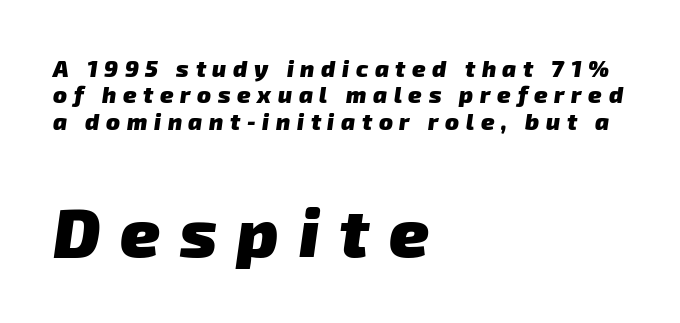
Q: Is the text bold? A: Yes.
Q: Is the typeface a serif or a sans-serif typeface? A: Sans-serif.
Q: Is the text underlined? A: No.
Q: How is the paragraph aligned? A: Left-aligned.
Q: Is the spacing between letters normal or unusually wide? A: Unusually wide.
Q: Is the spacing between lines tight, normal or loose? A: Tight.
Q: Which block of text is set in a larger size, the first (top) or the second (bottom)? A: The second (bottom) one.
Q: Width (condensed, normal, or wide)? A: Normal.
Q: Stroke contrast? A: Low.
Q: x-height? A: Medium.
Q: Monospaced? A: No.
